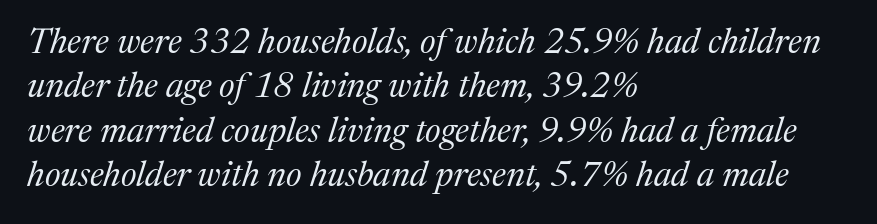
The image shows 35 px regular-weight serif type, italic (leaning right); set left-aligned, normal line spacing (1.27x), normal letter spacing, not underlined; medium stroke contrast and a medium x-height.
